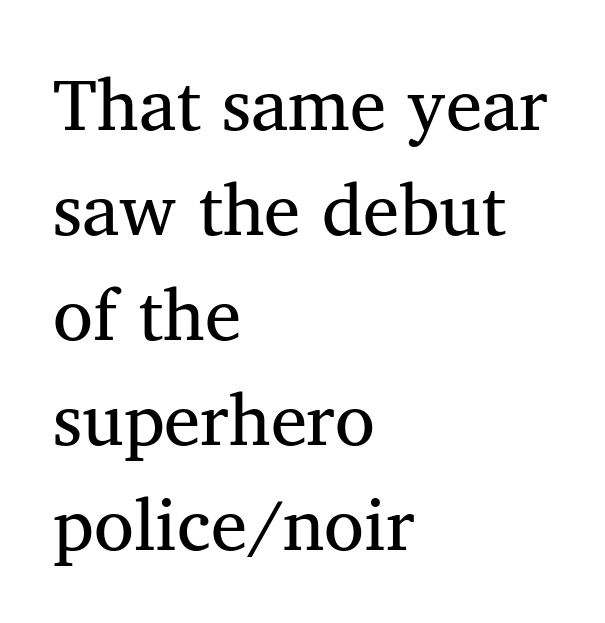
{"serif": "yes", "italic": "no", "width": "normal", "stroke_contrast": "medium", "x_height": "medium", "monospaced": "no", "underline": "no", "align": "left", "line_spacing": "normal", "line_spacing_ratio": 1.44, "letter_spacing": "normal", "letter_spacing_em": 0.0, "glyph_px": 73}
